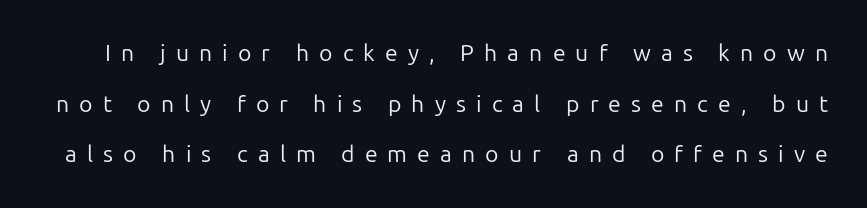
Q: Is the text bold? A: No.
Q: Is the text italic (slanted)? A: No, it is upright.
Q: Is the text underlined? A: No.
Q: Is the spacing between letters normal or unusually wide? A: Unusually wide.
Q: Is the spacing between lines tight, normal or loose? A: Loose.
